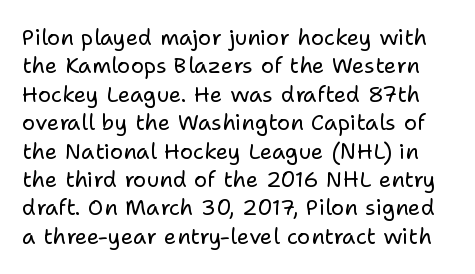
{"italic": "no", "bold": "no", "underline": "no", "line_spacing": "normal", "line_spacing_ratio": 1.29, "letter_spacing": "normal", "letter_spacing_em": 0.0, "glyph_px": 22}
